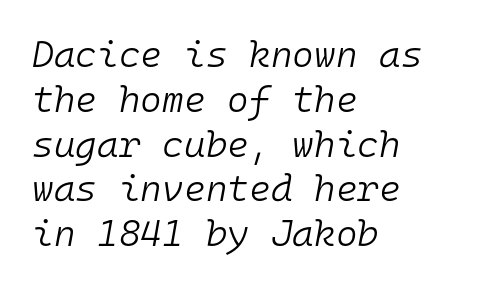
{"italic": "yes", "lean": "right", "slant_degrees": 10, "bold": "no", "weight": "light", "width": "normal", "stroke_contrast": "low", "x_height": "medium", "monospaced": "yes", "underline": "no", "align": "left", "line_spacing_ratio": 1.21, "letter_spacing": "normal", "letter_spacing_em": 0.0, "glyph_px": 37}
